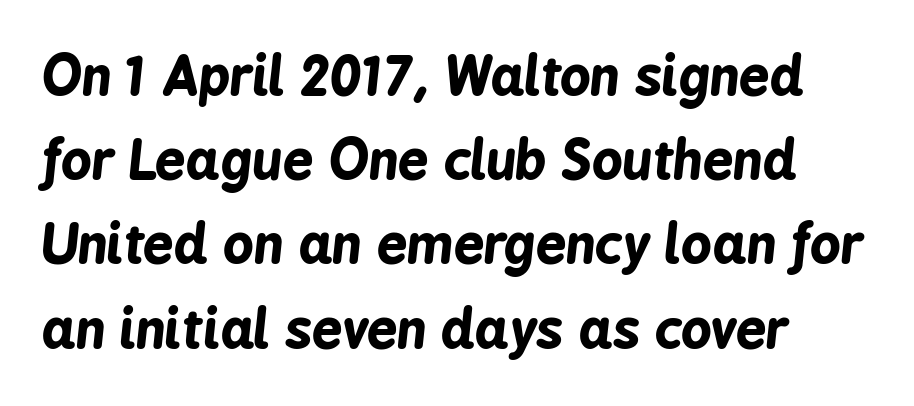
The letters are slanted; this is an italic face. Look at the stroke-to-counter ratio: heavy, a bold. Is this a fixed-width face? No — the glyphs have proportional, varying widths. Compared with typical body copy, the letter spacing here is the same.
